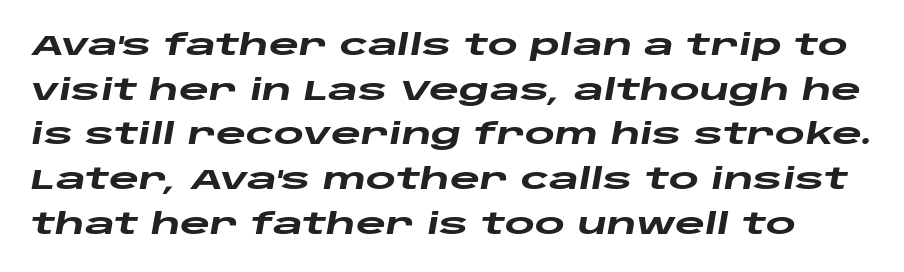
A full-strength bold gives these letters their thick strokes. The gap between lines stays unmarked. Each letter keeps its own natural width here, so spacing adapts to shape. This rendering leaves character spacing at its baseline value. Leading matches the norm, producing a regular column.
